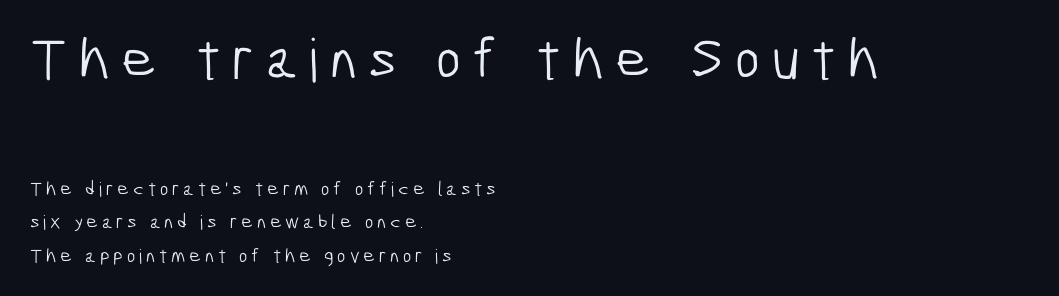
Q: Is the text bold? A: No.
Q: Is the typeface a serif or a sans-serif typeface? A: Sans-serif.
Q: Is the text underlined? A: No.
Q: How is the paragraph aligned? A: Left-aligned.
Q: Is the spacing between lines tight, normal or loose? A: Normal.
Q: Which block of text is set in a larger size, the first (top) or the second (bottom)? A: The first (top) one.
Q: Width (condensed, normal, or wide)? A: Condensed.
Q: Stroke contrast? A: Low.
Q: x-height? A: Medium.
Q: Monospaced? A: No.
